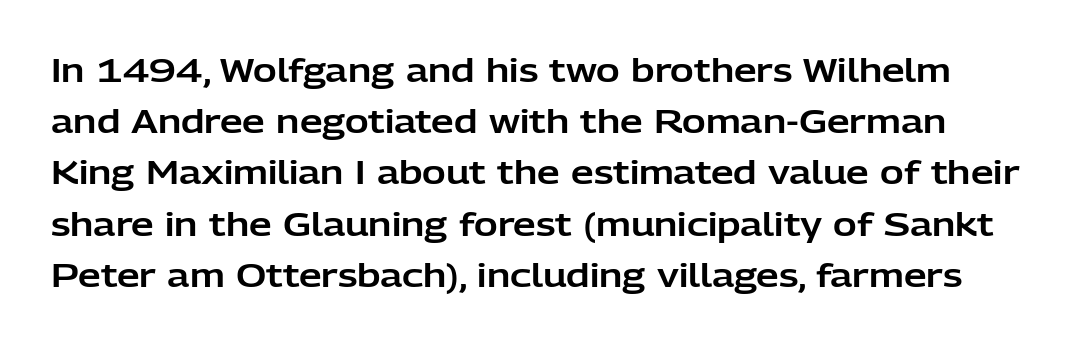
No extra tracking has been applied to these lines. A typesetter would mark this as roman, not italic. A typesetter would call this proportional, since set widths differ per character. Font category for this specimen: sans-serif.
